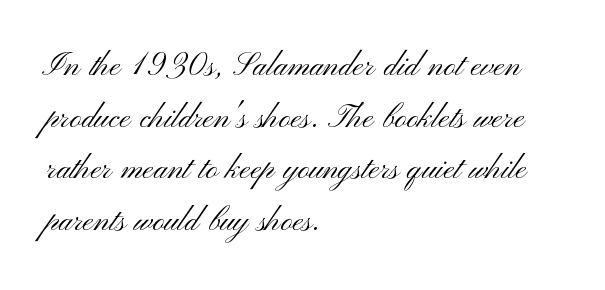
Q: Is the text bold? A: No.
Q: Is the text italic (slanted)? A: Yes.
Q: Is the typeface a serif or a sans-serif typeface? A: Sans-serif.
Q: Is the text underlined? A: No.
Q: How is the paragraph aligned? A: Left-aligned.
Q: Is the spacing between letters normal or unusually wide? A: Normal.
Q: Is the spacing between lines tight, normal or loose? A: Normal.
Q: Width (condensed, normal, or wide)? A: Wide.
Q: Stroke contrast? A: Medium.
Q: x-height? A: Small.
Q: Monospaced? A: No.
